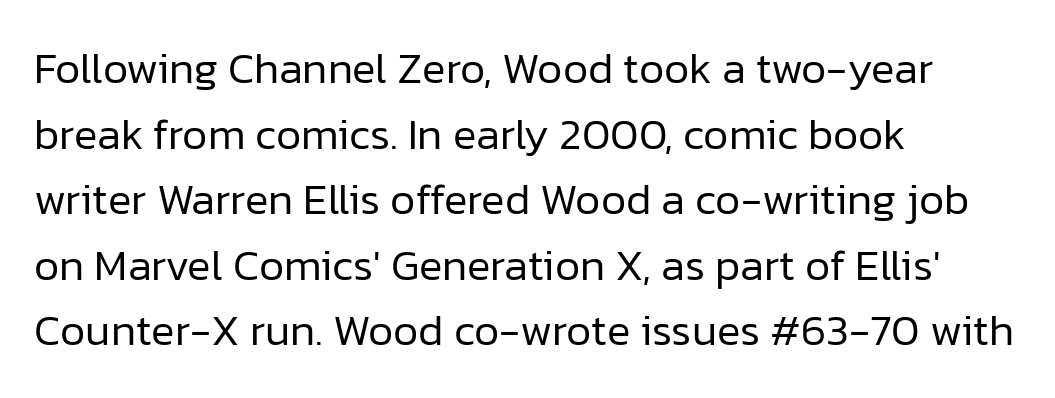
The image shows 44 px regular-weight sans-serif type, upright; set left-aligned, normal line spacing (1.49x), normal letter spacing, not underlined; low stroke contrast and a medium x-height.
